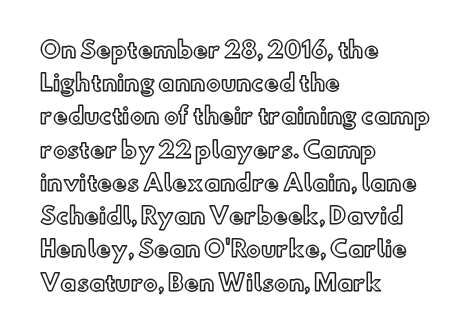
Q: Is the text italic (slanted)? A: No, it is upright.
Q: Is the text underlined? A: No.
Q: How is the paragraph aligned? A: Left-aligned.
Q: Is the spacing between letters normal or unusually wide? A: Normal.
Q: Is the spacing between lines tight, normal or loose? A: Normal.
